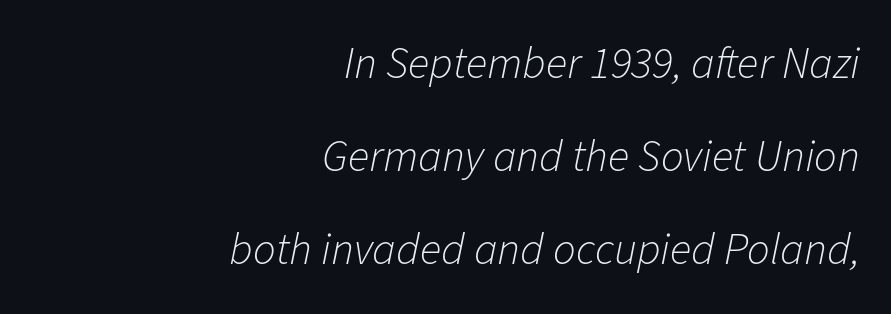
{"italic": "yes", "lean": "right", "slant_degrees": 11, "bold": "no", "weight": "light", "width": "normal", "stroke_contrast": "low", "x_height": "medium", "monospaced": "no", "underline": "no", "align": "right", "line_spacing": "loose", "line_spacing_ratio": 2.07, "letter_spacing": "normal", "letter_spacing_em": 0.0, "glyph_px": 45}
